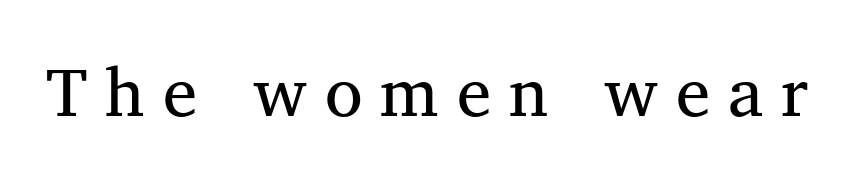
{"serif": "yes", "italic": "no", "bold": "no", "weight": "regular", "width": "normal", "stroke_contrast": "medium", "x_height": "medium", "monospaced": "no", "underline": "no", "letter_spacing": "wide", "letter_spacing_em": 0.26, "glyph_px": 69}
